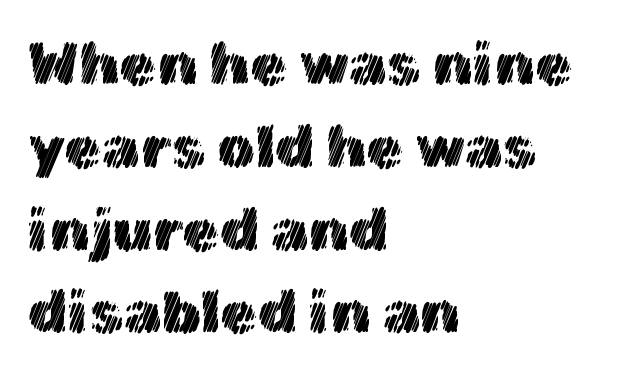
The image shows 60 px text type, upright; set left-aligned, normal line spacing (1.38x), normal letter spacing, not underlined; a medium x-height.
